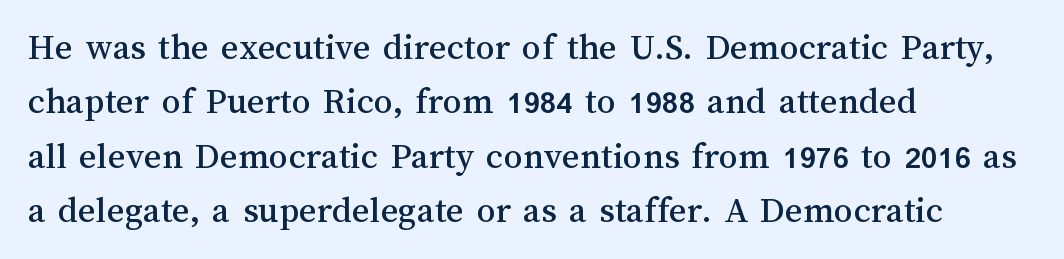
This sample has the flowing, uneven cadence of proportional lettering. A typesetter would call this zero additional tracking. A classic flush-left, rag-right setting is used for this passage. Descender tails drop into unmarked territory. In terms of posture, this sample is upright. Leading: standard.
